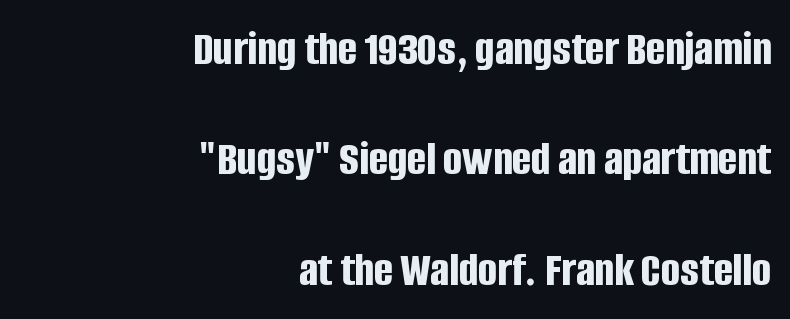
{"serif": "no", "italic": "no", "bold": "yes", "weight": "bold", "width": "condensed", "stroke_contrast": "low", "x_height": "large", "monospaced": "no", "underline": "no", "align": "right", "line_spacing": "loose", "line_spacing_ratio": 2.21, "letter_spacing": "normal", "letter_spacing_em": 0.0, "glyph_px": 50}
